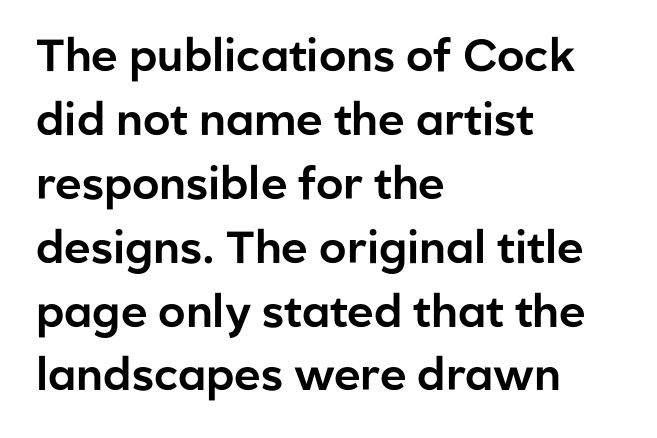
The image shows 45 px sans-serif type, upright; set left-aligned, normal line spacing (1.42x), normal letter spacing, not underlined; low stroke contrast and a medium x-height.
